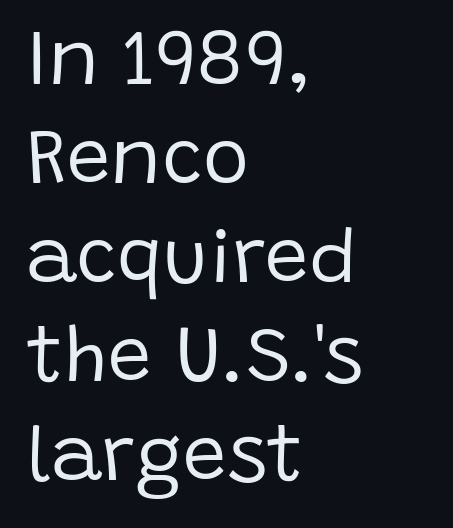
Q: Is the text bold? A: No.
Q: Is the text italic (slanted)? A: No, it is upright.
Q: Is the typeface a serif or a sans-serif typeface? A: Sans-serif.
Q: Is the text underlined? A: No.
Q: How is the paragraph aligned? A: Left-aligned.
Q: Is the spacing between letters normal or unusually wide? A: Normal.
Q: Is the spacing between lines tight, normal or loose? A: Normal.
Q: Width (condensed, normal, or wide)? A: Normal.
Q: Stroke contrast? A: Low.
Q: x-height? A: Large.
Q: Monospaced? A: No.
